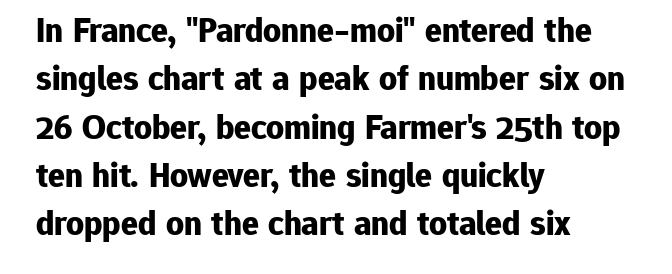
The image shows 35 px bold sans-serif type, upright; set left-aligned, normal line spacing (1.38x), normal letter spacing, not underlined; low stroke contrast and a medium x-height.
